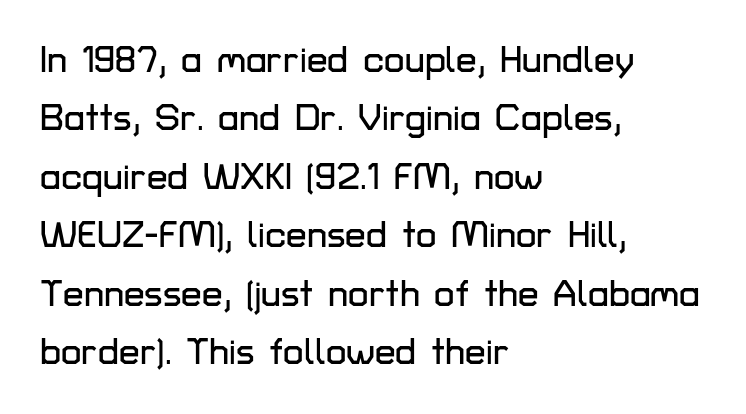
The image shows 37 px sans-serif type, upright; set left-aligned, normal line spacing (1.58x), normal letter spacing, not underlined; low stroke contrast and a medium x-height.
